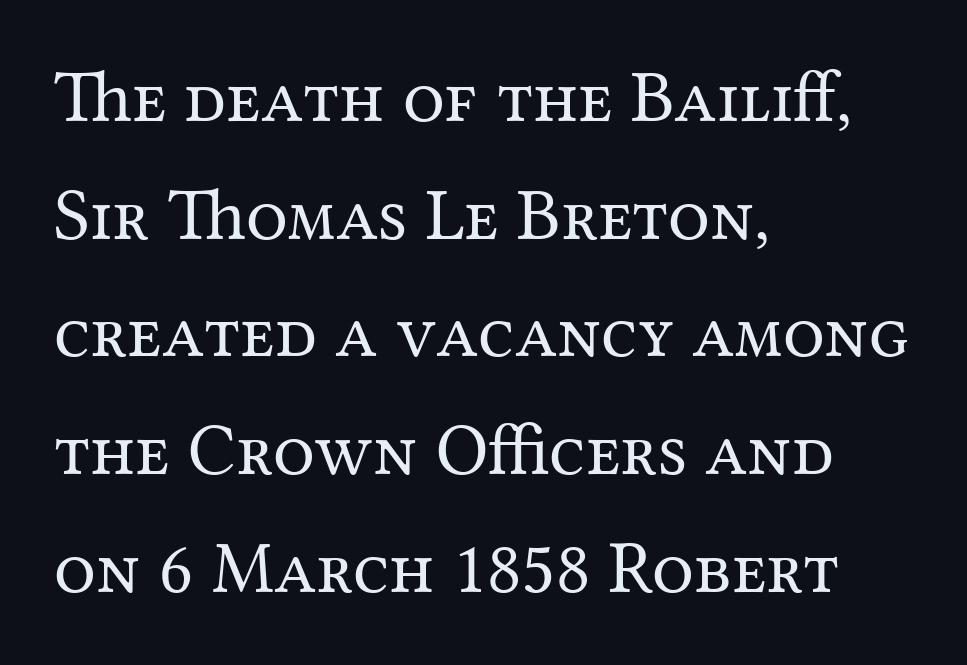
The image shows 74 px regular-weight serif type, upright; set left-aligned, normal line spacing (1.59x), normal letter spacing, not underlined; medium stroke contrast and a medium x-height.
